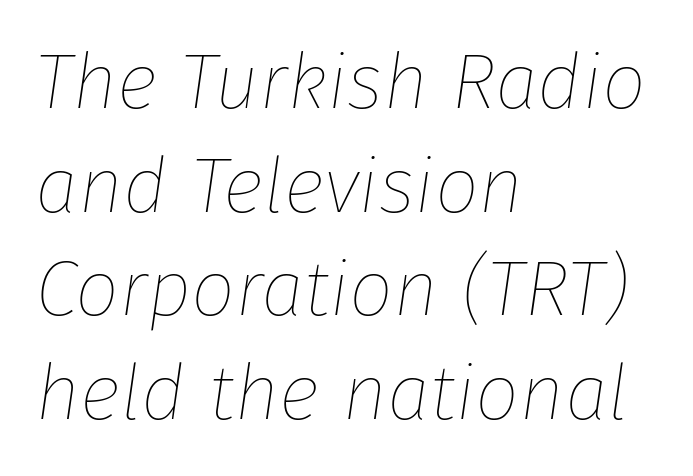
{"italic": "yes", "lean": "right", "slant_degrees": 8, "bold": "no", "weight": "thin", "width": "normal", "stroke_contrast": "low", "x_height": "medium", "monospaced": "no", "underline": "no", "align": "left", "line_spacing": "normal", "line_spacing_ratio": 1.33, "letter_spacing": "normal", "letter_spacing_em": 0.0, "glyph_px": 78}
